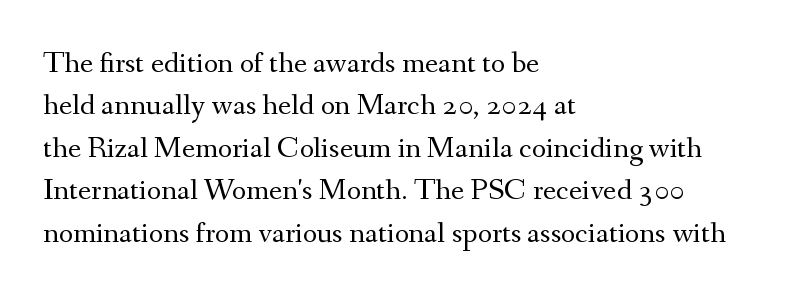
Q: Is the text bold? A: No.
Q: Is the text italic (slanted)? A: No, it is upright.
Q: Is the typeface a serif or a sans-serif typeface? A: Serif.
Q: Is the text underlined? A: No.
Q: How is the paragraph aligned? A: Left-aligned.
Q: Is the spacing between letters normal or unusually wide? A: Normal.
Q: Is the spacing between lines tight, normal or loose? A: Normal.
Q: Width (condensed, normal, or wide)? A: Normal.
Q: Stroke contrast? A: Medium.
Q: x-height? A: Small.
Q: Monospaced? A: No.
